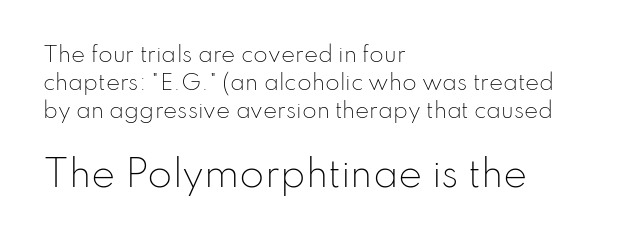
Q: Is the text bold? A: No.
Q: Is the text italic (slanted)? A: No, it is upright.
Q: Is the typeface a serif or a sans-serif typeface? A: Sans-serif.
Q: Is the text underlined? A: No.
Q: How is the paragraph aligned? A: Left-aligned.
Q: Is the spacing between letters normal or unusually wide? A: Normal.
Q: Is the spacing between lines tight, normal or loose? A: Normal.
Q: Which block of text is set in a larger size, the first (top) or the second (bottom)? A: The second (bottom) one.
Q: Width (condensed, normal, or wide)? A: Normal.
Q: Stroke contrast? A: Low.
Q: x-height? A: Small.
Q: Monospaced? A: No.
